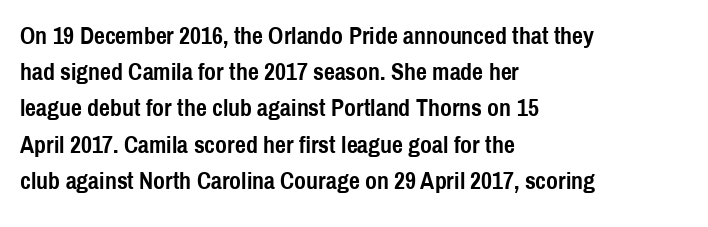
The image shows 24 px bold type, upright; set left-aligned, normal line spacing (1.51x), normal letter spacing, not underlined.
